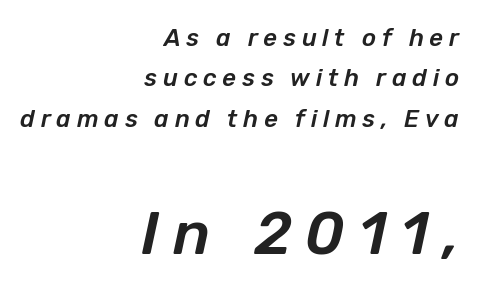
The image shows 60 px text type, italic (leaning right); set right-aligned, normal line spacing (1.68x), unusually wide letter spacing (+0.24 em), not underlined; the second (bottom) block is 2.5x larger; low stroke contrast and a medium x-height.
